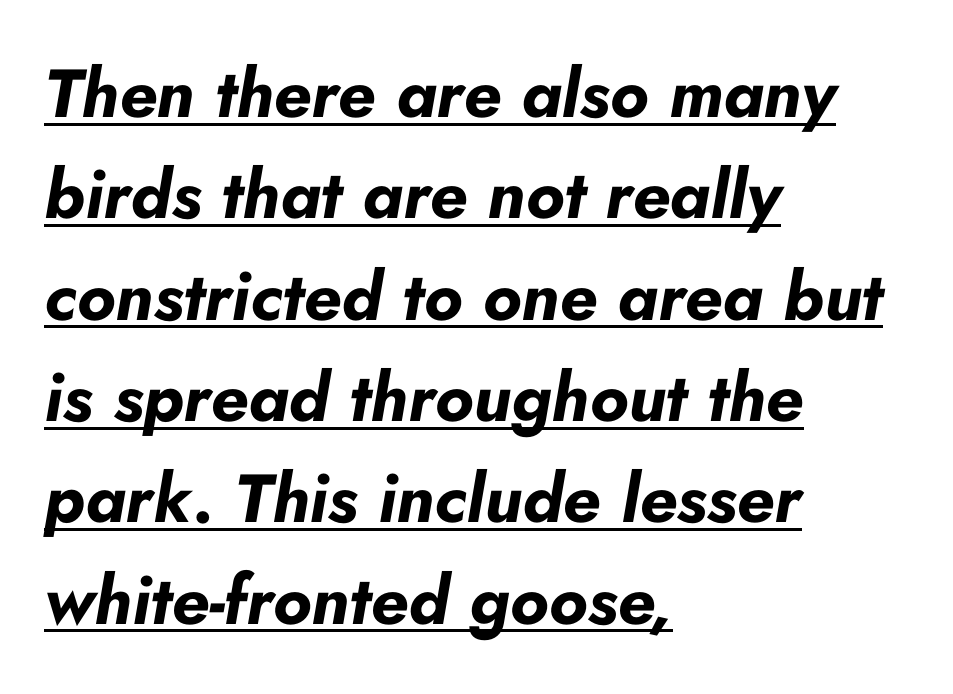
{"italic": "yes", "lean": "right", "slant_degrees": 10, "bold": "yes", "weight": "bold", "width": "normal", "stroke_contrast": "low", "x_height": "small", "monospaced": "no", "underline": "yes", "align": "left", "line_spacing": "normal", "line_spacing_ratio": 1.49, "letter_spacing": "normal", "letter_spacing_em": 0.0, "glyph_px": 68}
